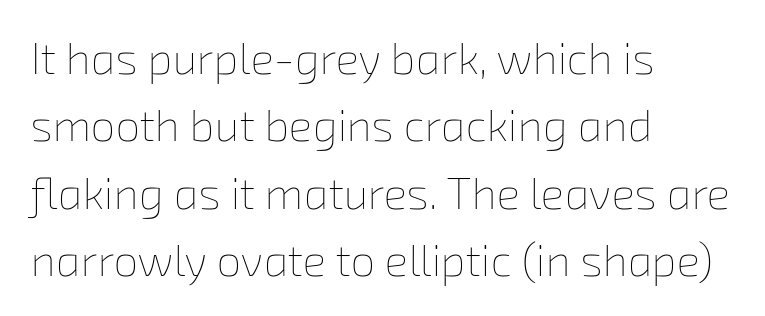
The image shows 44 px thin type; set left-aligned, normal line spacing (1.53x), normal letter spacing, not underlined; low stroke contrast and a medium x-height.
